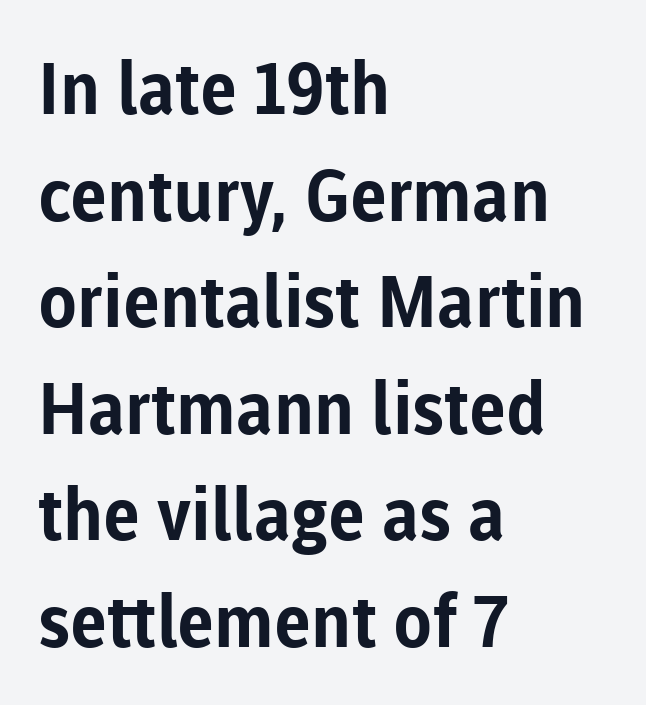
Q: Is the text bold? A: Yes.
Q: Is the text italic (slanted)? A: No, it is upright.
Q: Is the typeface a serif or a sans-serif typeface? A: Sans-serif.
Q: Is the text underlined? A: No.
Q: How is the paragraph aligned? A: Left-aligned.
Q: Is the spacing between letters normal or unusually wide? A: Normal.
Q: Is the spacing between lines tight, normal or loose? A: Normal.
Q: Width (condensed, normal, or wide)? A: Normal.
Q: Stroke contrast? A: Low.
Q: x-height? A: Medium.
Q: Monospaced? A: No.
